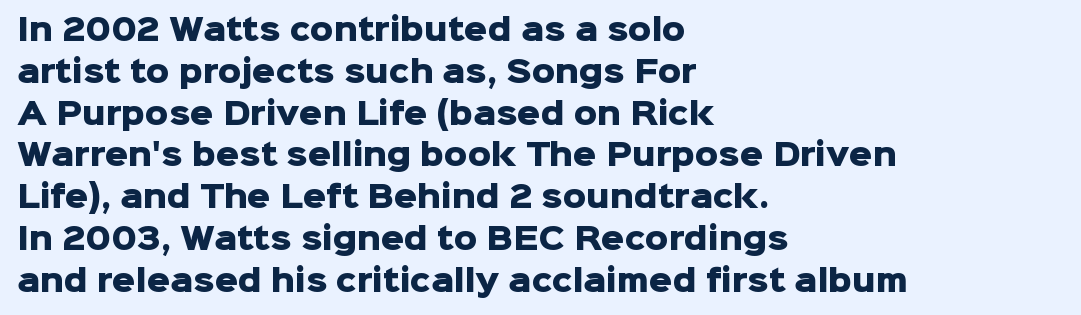
Q: Is the text bold? A: Yes.
Q: Is the text italic (slanted)? A: No, it is upright.
Q: Is the typeface a serif or a sans-serif typeface? A: Sans-serif.
Q: Is the text underlined? A: No.
Q: How is the paragraph aligned? A: Left-aligned.
Q: Is the spacing between letters normal or unusually wide? A: Normal.
Q: Is the spacing between lines tight, normal or loose? A: Normal.
Q: Width (condensed, normal, or wide)? A: Normal.
Q: Stroke contrast? A: Low.
Q: x-height? A: Medium.
Q: Monospaced? A: No.
